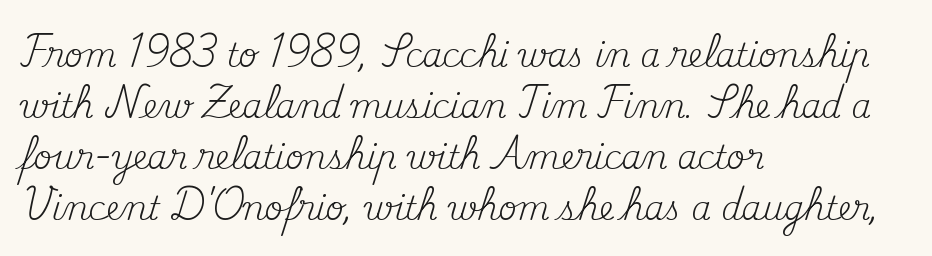
{"serif": "yes", "bold": "no", "weight": "regular", "width": "normal", "stroke_contrast": "medium", "x_height": "small", "monospaced": "no", "underline": "no", "align": "left", "line_spacing": "normal", "line_spacing_ratio": 1.59, "letter_spacing": "normal", "letter_spacing_em": 0.0, "glyph_px": 32}
